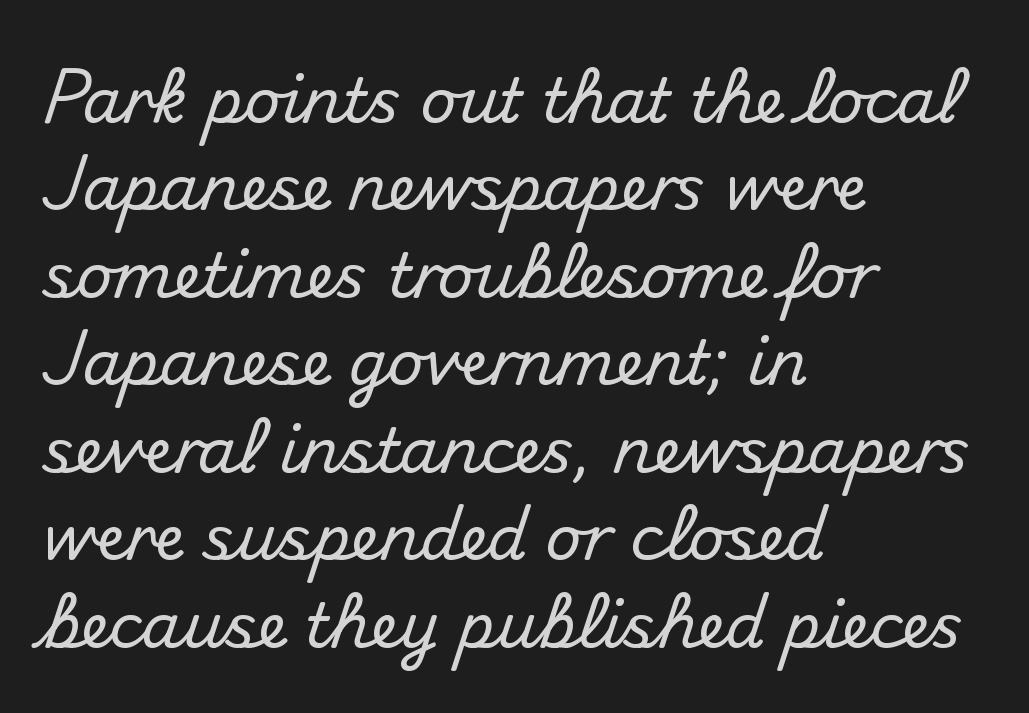
{"serif": "no", "width": "normal", "stroke_contrast": "medium", "x_height": "small", "monospaced": "no", "underline": "no", "align": "left", "line_spacing": "normal", "line_spacing_ratio": 1.41, "letter_spacing": "normal", "letter_spacing_em": 0.0, "glyph_px": 62}
